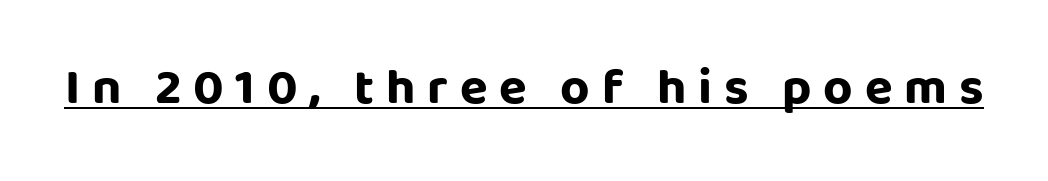
Q: Is the text bold? A: Yes.
Q: Is the text italic (slanted)? A: No, it is upright.
Q: Is the typeface a serif or a sans-serif typeface? A: Sans-serif.
Q: Is the text underlined? A: Yes.
Q: Is the spacing between letters normal or unusually wide? A: Unusually wide.
Q: Width (condensed, normal, or wide)? A: Normal.
Q: Stroke contrast? A: Low.
Q: x-height? A: Large.
Q: Monospaced? A: No.
